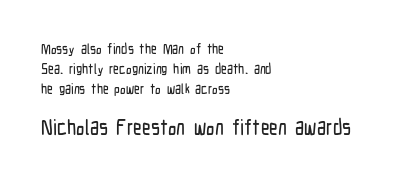
{"italic": "no", "underline": "no", "align": "left", "line_spacing": "normal", "line_spacing_ratio": 1.42, "letter_spacing": "normal", "letter_spacing_em": 0.0, "larger_block": "second", "size_ratio": 1.5, "glyph_px": 21}
